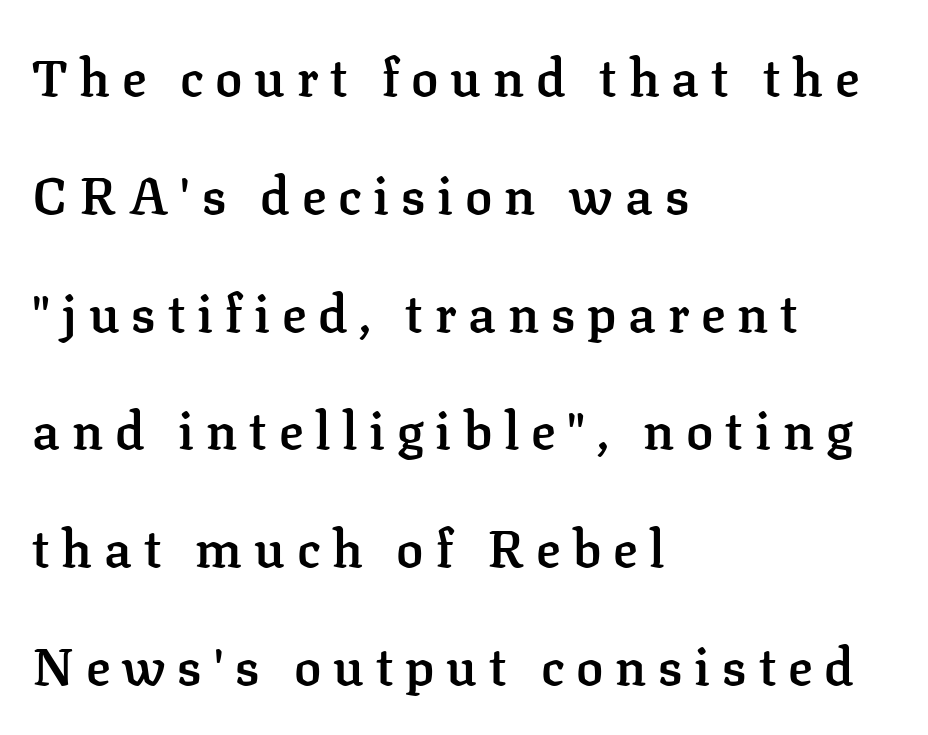
The image shows 51 px semibold serif type, upright; set left-aligned, loose line spacing (2.31x), unusually wide letter spacing (+0.23 em), not underlined; low stroke contrast and a medium x-height.
